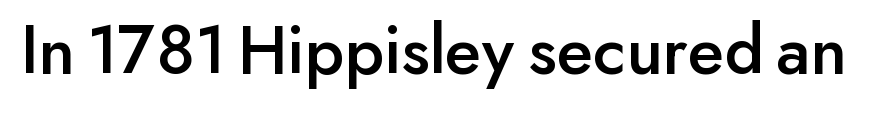
The image shows 72 px sans-serif type, upright; set normal letter spacing, not underlined; low stroke contrast and a small x-height.
